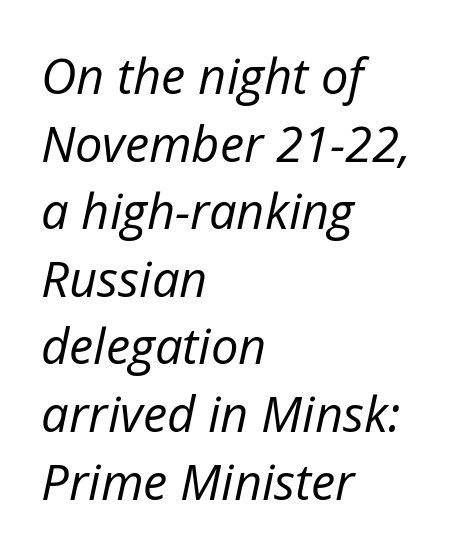
The image shows 49 px regular-weight type, italic (leaning right); set left-aligned, normal line spacing (1.38x), normal letter spacing, not underlined; low stroke contrast and a medium x-height.
